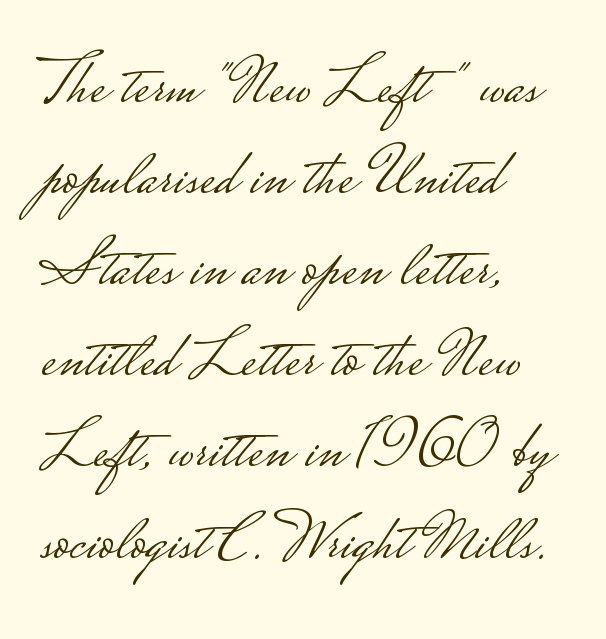
{"serif": "no", "bold": "no", "weight": "light", "width": "wide", "stroke_contrast": "low", "monospaced": "no", "underline": "no", "align": "left", "line_spacing": "normal", "line_spacing_ratio": 1.34, "letter_spacing": "normal", "letter_spacing_em": 0.0, "glyph_px": 68}
